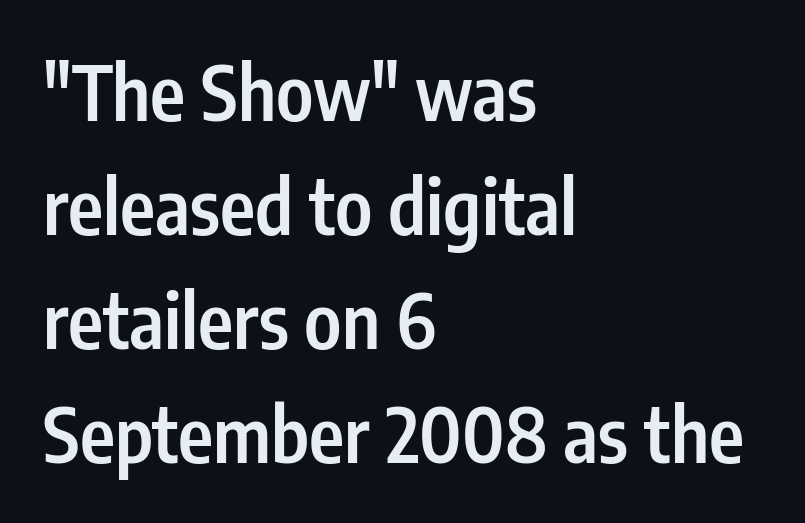
{"serif": "no", "italic": "no", "bold": "semi", "weight": "semibold", "width": "condensed", "stroke_contrast": "low", "x_height": "medium", "monospaced": "no", "underline": "no", "align": "left", "line_spacing": "normal", "line_spacing_ratio": 1.52, "letter_spacing": "normal", "letter_spacing_em": 0.0, "glyph_px": 75}
